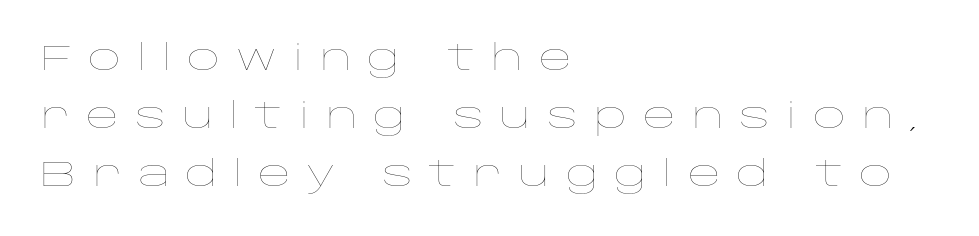
Glance below the letters and you will spot only blank space. In terms of posture, this sample is upright. The font sits on the lighter half of the weight spectrum, regular included. There is plenty of visible air inserted between adjacent glyphs.
